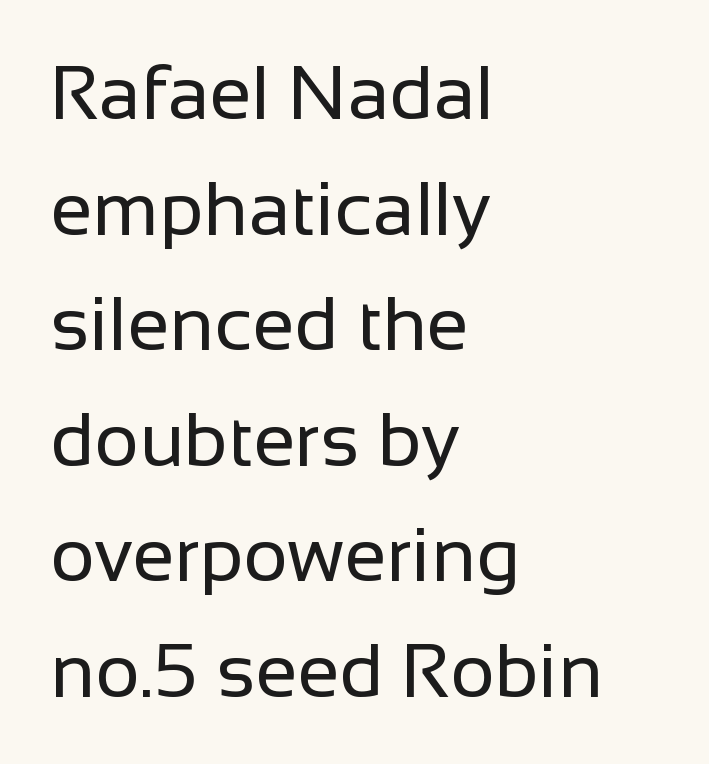
The image shows 76 px regular-weight sans-serif type, upright; set left-aligned, normal line spacing (1.52x), normal letter spacing, not underlined; low stroke contrast and a medium x-height.
